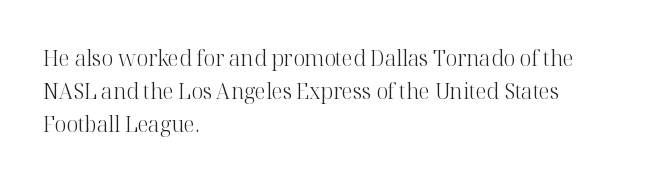
{"italic": "no", "bold": "no", "underline": "no", "align": "left", "line_spacing": "normal", "line_spacing_ratio": 1.56, "letter_spacing": "normal", "letter_spacing_em": 0.0, "glyph_px": 21}
